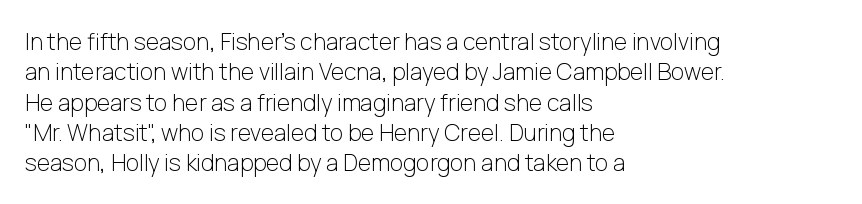
Q: Is the text bold? A: No.
Q: Is the text italic (slanted)? A: No, it is upright.
Q: Is the text underlined? A: No.
Q: How is the paragraph aligned? A: Left-aligned.
Q: Is the spacing between letters normal or unusually wide? A: Normal.
Q: Is the spacing between lines tight, normal or loose? A: Normal.
